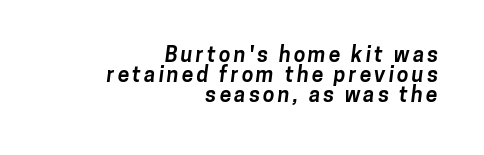
{"bold": "yes", "underline": "no", "align": "right", "line_spacing": "tight", "line_spacing_ratio": 0.96, "glyph_px": 21}
